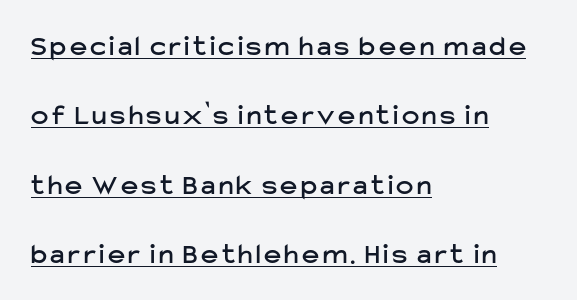
The rendering uses natural spacing where letterforms have individual widths. Does a line run under the words? Yes, clearly. The face used here is a sans, in the tradition of grotesques and geometrics. Horizontal alignment here is leftward, the default for most running prose. Airy leading. Style check: upright.
